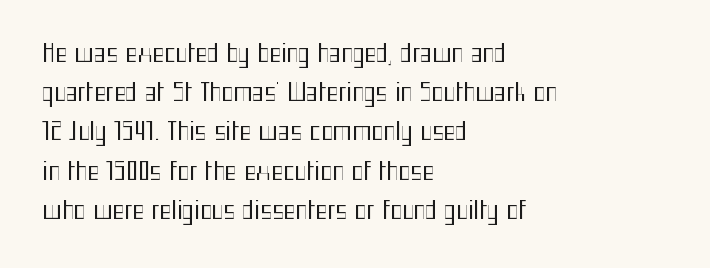
The image shows 25 px text type, upright; set left-aligned, normal line spacing (1.57x), normal letter spacing, not underlined.
